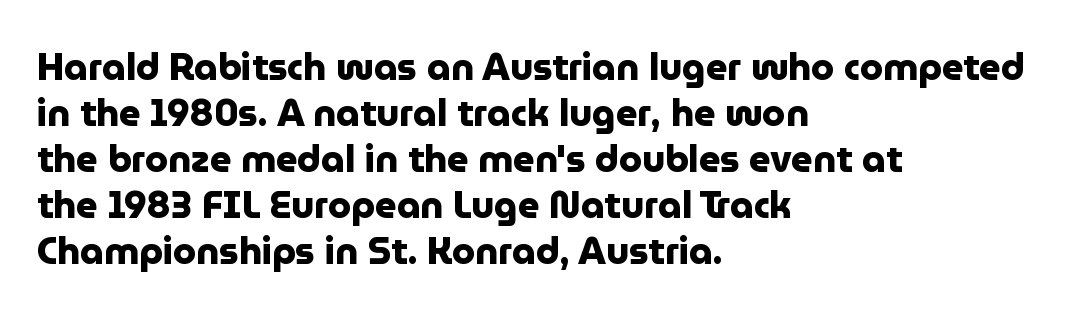
{"serif": "no", "italic": "no", "bold": "yes", "weight": "heavy", "width": "normal", "stroke_contrast": "low", "x_height": "medium", "monospaced": "no", "underline": "no", "align": "left", "line_spacing_ratio": 1.24, "letter_spacing": "normal", "letter_spacing_em": 0.0, "glyph_px": 37}
